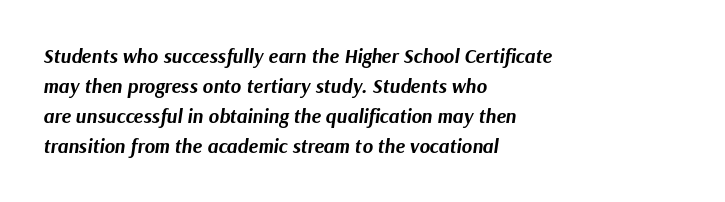
Italic? Definitely — the glyphs are oblique. Caption: bold face, heavy strokes. Baseline-to-baseline distance is the conventional proportion of letter height. Lines of text with bare space underneath. Visually the block forms a straight wall on the left and a jagged coastline on the right.
